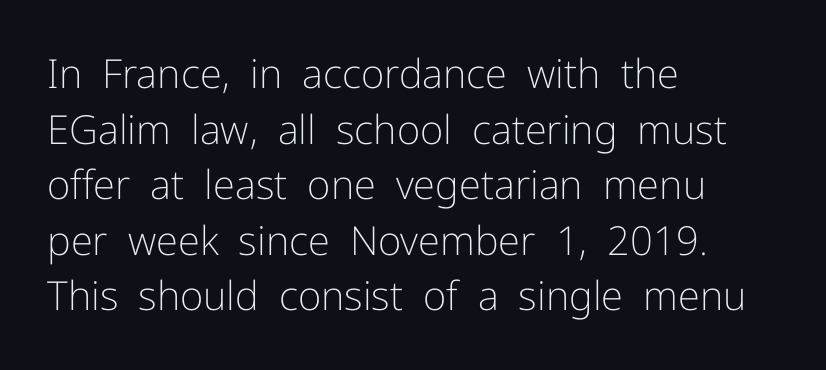
Q: Is the text bold? A: No.
Q: Is the text italic (slanted)? A: No, it is upright.
Q: Is the typeface a serif or a sans-serif typeface? A: Sans-serif.
Q: Is the text underlined? A: No.
Q: How is the paragraph aligned? A: Left-aligned.
Q: Is the spacing between letters normal or unusually wide? A: Normal.
Q: Is the spacing between lines tight, normal or loose? A: Normal.
Q: Width (condensed, normal, or wide)? A: Normal.
Q: Stroke contrast? A: Low.
Q: x-height? A: Medium.
Q: Monospaced? A: No.
